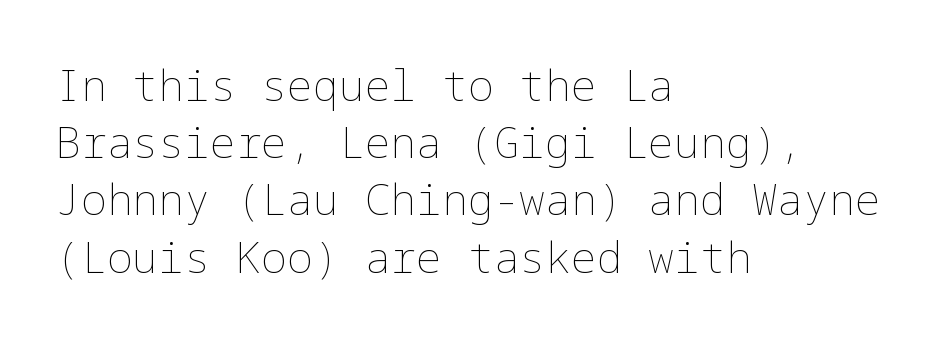
{"italic": "no", "bold": "no", "weight": "thin", "width": "normal", "stroke_contrast": "low", "x_height": "medium", "underline": "no", "align": "left", "line_spacing": "normal", "line_spacing_ratio": 1.33, "letter_spacing": "normal", "letter_spacing_em": 0.0, "glyph_px": 43}
